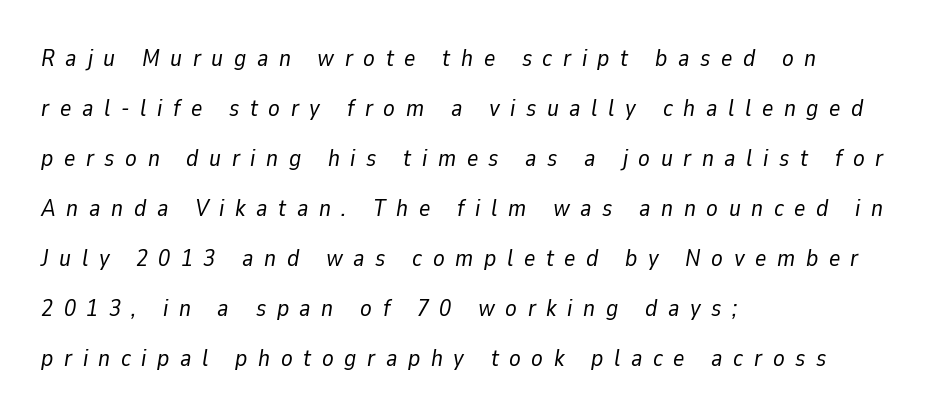
{"italic": "yes", "lean": "right", "slant_degrees": 9, "bold": "no", "underline": "no", "align": "left", "line_spacing": "loose", "line_spacing_ratio": 2.08, "letter_spacing": "wide", "letter_spacing_em": 0.44, "glyph_px": 24}
